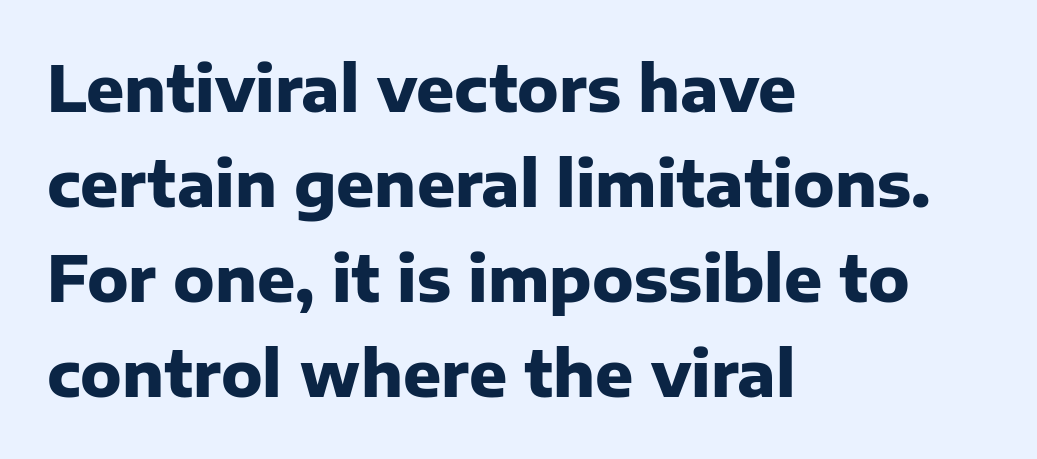
The image shows 63 px heavy sans-serif type, upright; set left-aligned, normal line spacing (1.51x), normal letter spacing, not underlined; low stroke contrast and a medium x-height.
